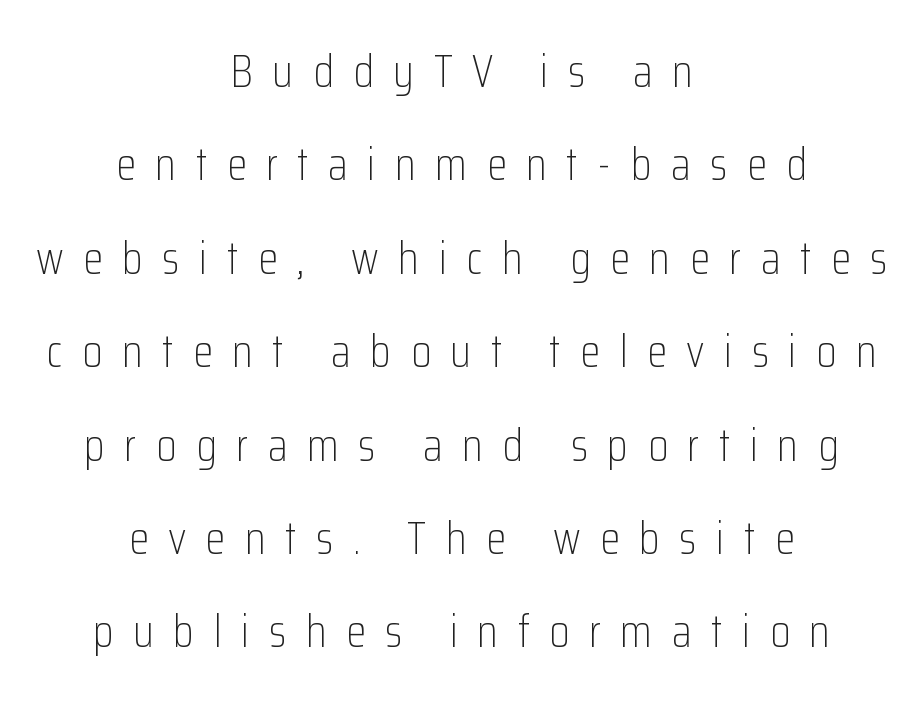
A typesetter would call this proportional, since set widths differ per character. A sans-serif font was chosen for this passage. Stem width sits at or under what a default text font uses. Do the letters lean? They stand straight. Descender tails drop into unmarked territory.
